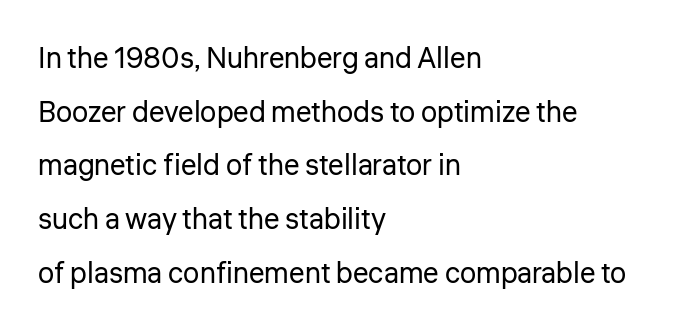
The image shows 29 px regular-weight sans-serif type, upright; set left-aligned, line spacing 1.85x, normal letter spacing, not underlined; low stroke contrast and a medium x-height.
